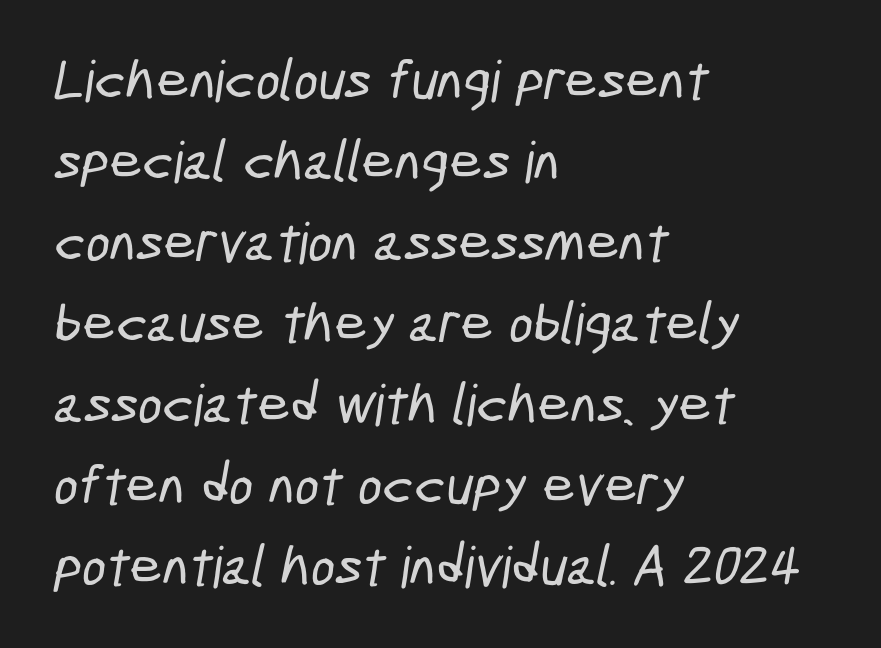
Students, note that the glyphs here touch the page at normal intervals. Every row of glyphs begins at an identical x-position on the left. This is sans-serif lettering, the kind often seen on screens and signage. These lines are rendered in a variable-pitch font.
